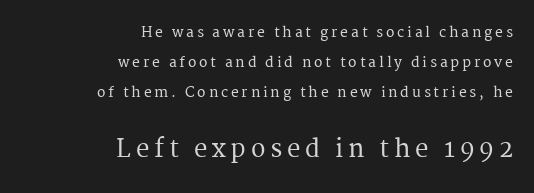
The image shows 24 px text type, upright; set right-aligned, loose line spacing (2.15x), unusually wide letter spacing (+0.2 em), not underlined; the second (bottom) block is 1.71x larger.
